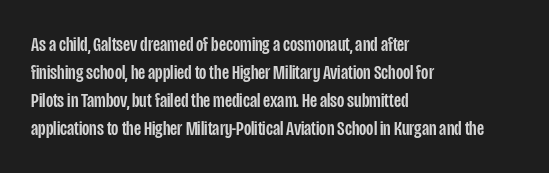
Teacher's note: observe the even left margin — that is flush-left alignment. No italicization has been applied; the sample stays upright. Clear beneath every line of the passage. Honestly, the letter spacing is just normal — you wouldn't notice it. A typesetter would call this leading conventional body-copy spacing.
